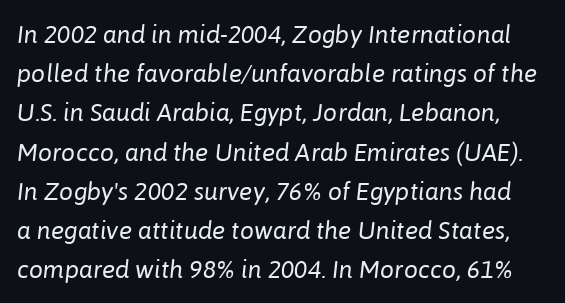
{"italic": "yes", "lean": "right", "slant_degrees": 6, "bold": "no", "underline": "no", "line_spacing": "normal", "line_spacing_ratio": 1.57, "letter_spacing": "normal", "letter_spacing_em": 0.0, "glyph_px": 25}
